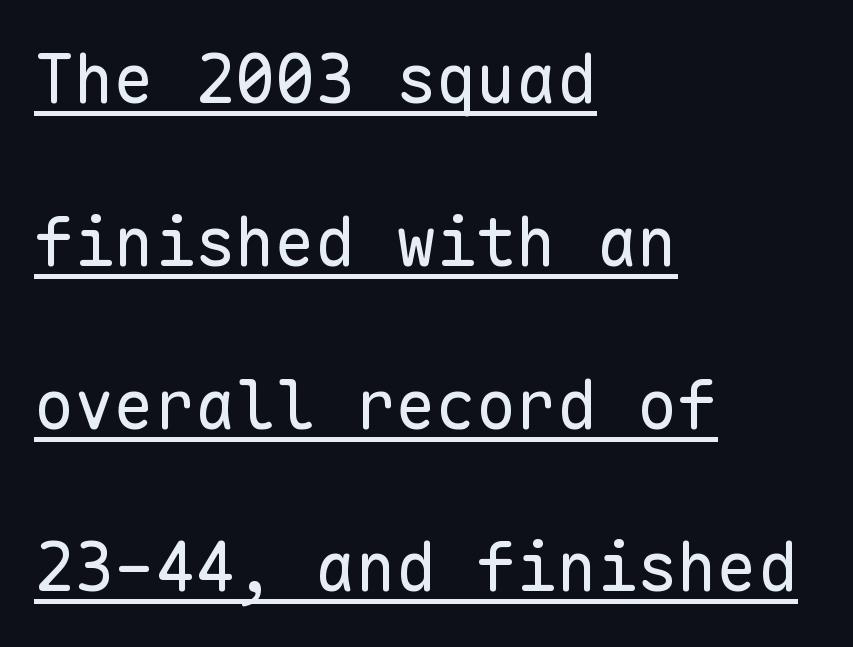
The image shows 67 px regular-weight sans-serif type, upright, monospaced; set left-aligned, loose line spacing (2.43x), normal letter spacing, underlined; low stroke contrast and a medium x-height.
